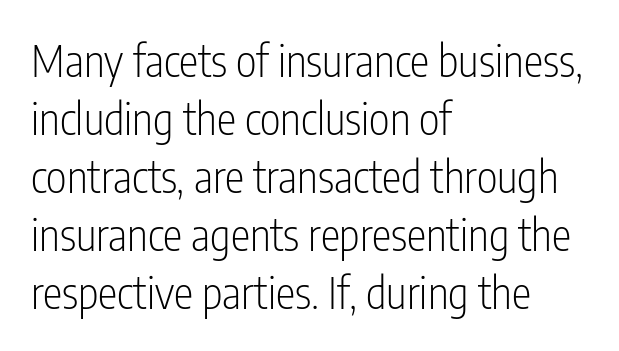
Q: Is the text bold? A: No.
Q: Is the text italic (slanted)? A: No, it is upright.
Q: Is the typeface a serif or a sans-serif typeface? A: Sans-serif.
Q: Is the text underlined? A: No.
Q: How is the paragraph aligned? A: Left-aligned.
Q: Is the spacing between letters normal or unusually wide? A: Normal.
Q: Is the spacing between lines tight, normal or loose? A: Normal.
Q: Width (condensed, normal, or wide)? A: Condensed.
Q: Stroke contrast? A: Low.
Q: x-height? A: Medium.
Q: Monospaced? A: No.
